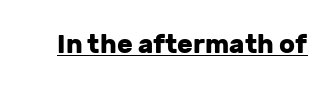
{"italic": "no", "bold": "yes", "underline": "yes", "letter_spacing": "normal", "letter_spacing_em": 0.0, "glyph_px": 26}
